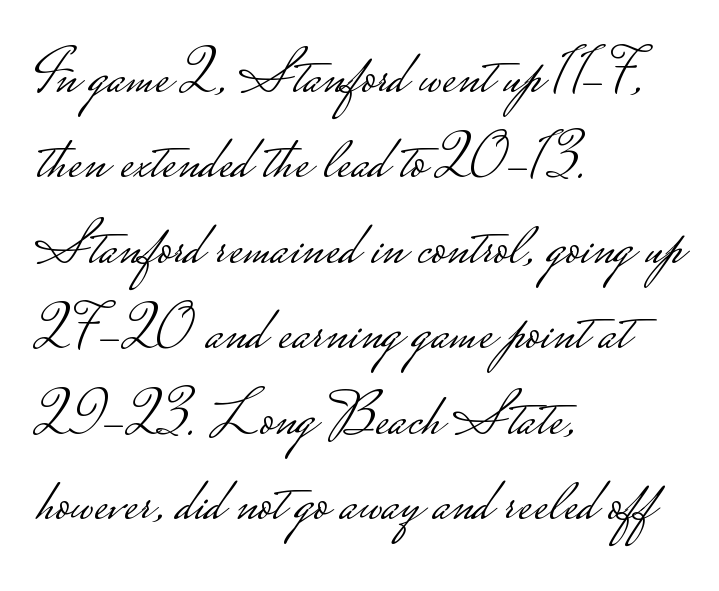
{"serif": "no", "bold": "no", "weight": "light", "width": "wide", "stroke_contrast": "low", "monospaced": "no", "underline": "no", "align": "left", "line_spacing": "normal", "line_spacing_ratio": 1.4, "letter_spacing": "normal", "letter_spacing_em": 0.0, "glyph_px": 61}
